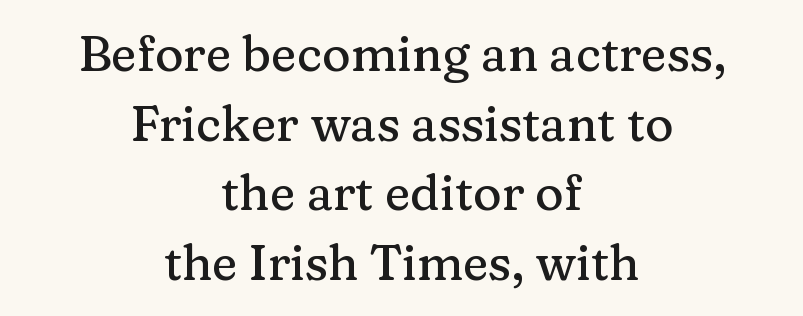
Q: Is the text italic (slanted)? A: No, it is upright.
Q: Is the typeface a serif or a sans-serif typeface? A: Serif.
Q: Is the text underlined? A: No.
Q: How is the paragraph aligned? A: Centered.
Q: Is the spacing between letters normal or unusually wide? A: Normal.
Q: Is the spacing between lines tight, normal or loose? A: Normal.
Q: Width (condensed, normal, or wide)? A: Normal.
Q: Stroke contrast? A: Medium.
Q: x-height? A: Medium.
Q: Monospaced? A: No.
